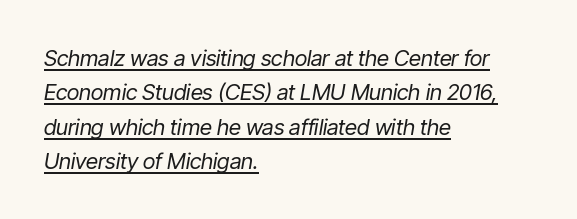
Q: Is the text bold? A: No.
Q: Is the text italic (slanted)? A: Yes, it leans right by about 9 degrees.
Q: Is the text underlined? A: Yes.
Q: How is the paragraph aligned? A: Left-aligned.
Q: Is the spacing between letters normal or unusually wide? A: Normal.
Q: Is the spacing between lines tight, normal or loose? A: Normal.
